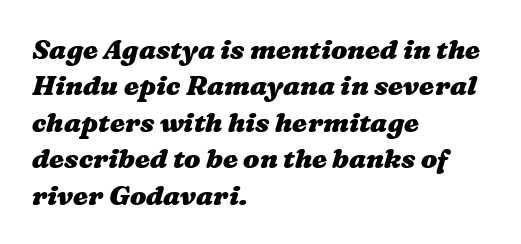
The image shows 27 px bold type; set left-aligned, normal line spacing (1.35x), normal letter spacing, not underlined.
